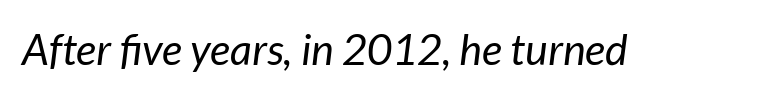
{"italic": "yes", "lean": "right", "slant_degrees": 7, "bold": "no", "weight": "regular", "width": "normal", "stroke_contrast": "low", "x_height": "medium", "monospaced": "no", "underline": "no", "letter_spacing": "normal", "letter_spacing_em": 0.0, "glyph_px": 43}
